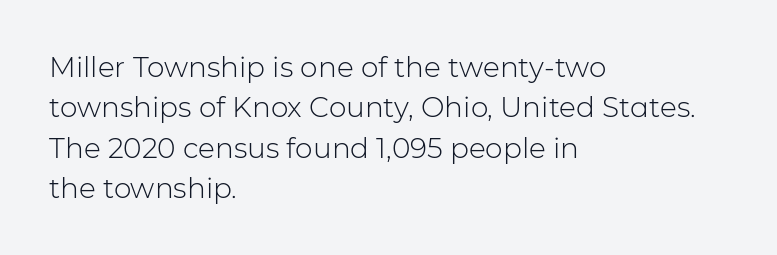
{"serif": "no", "italic": "no", "bold": "no", "weight": "light", "width": "normal", "stroke_contrast": "low", "x_height": "medium", "monospaced": "no", "underline": "no", "align": "left", "line_spacing": "normal", "line_spacing_ratio": 1.44, "letter_spacing": "normal", "letter_spacing_em": 0.0, "glyph_px": 28}
